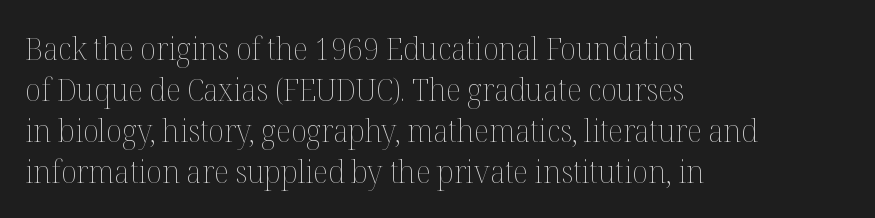
Look at the tracking — it's just the regular setting, nothing added. The passage shown is not underscored anywhere. Summary of weight: not heavy and not bold. Leading matches the norm, producing a regular column. Rendered with straight, roman letterforms.
